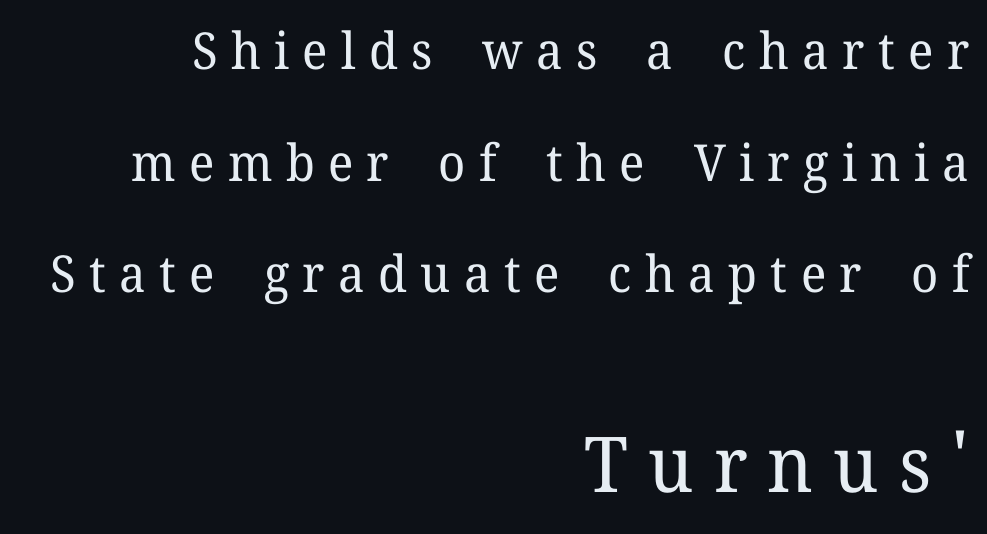
Q: Is the text bold? A: No.
Q: Is the text italic (slanted)? A: No, it is upright.
Q: Is the typeface a serif or a sans-serif typeface? A: Serif.
Q: Is the text underlined? A: No.
Q: How is the paragraph aligned? A: Right-aligned.
Q: Is the spacing between letters normal or unusually wide? A: Unusually wide.
Q: Is the spacing between lines tight, normal or loose? A: Loose.
Q: Which block of text is set in a larger size, the first (top) or the second (bottom)? A: The second (bottom) one.
Q: Width (condensed, normal, or wide)? A: Normal.
Q: Stroke contrast? A: Low.
Q: x-height? A: Medium.
Q: Monospaced? A: No.
